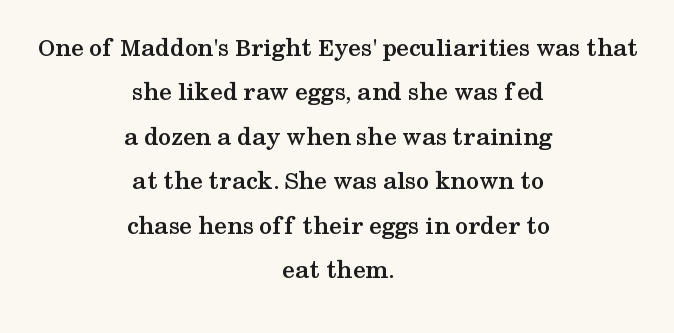
Q: Is the text bold? A: Yes.
Q: Is the text italic (slanted)? A: No, it is upright.
Q: Is the text underlined? A: No.
Q: How is the paragraph aligned? A: Centered.
Q: Is the spacing between letters normal or unusually wide? A: Normal.
